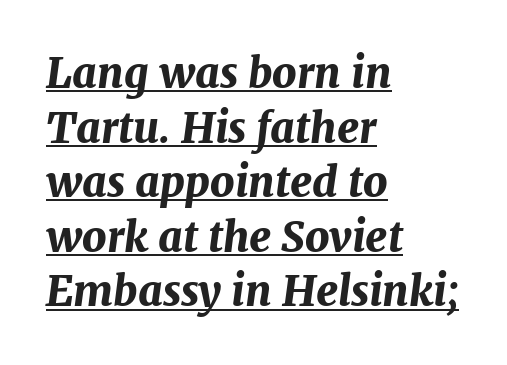
The image shows 42 px bold type, italic (leaning right); set left-aligned, normal line spacing (1.3x), normal letter spacing, underlined; medium stroke contrast and a medium x-height.
